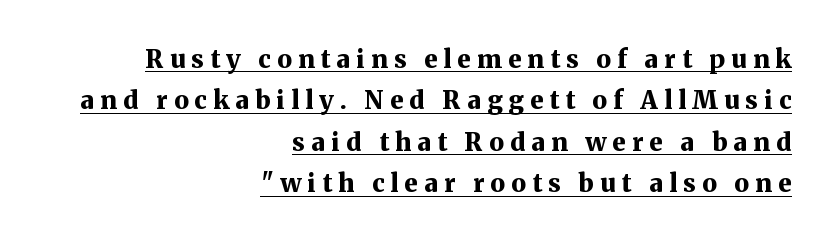
If you drew a ruler down the right edge, every line would touch it. The rendering uses a bold face; every stroke is thick and dark. Compared with typical body copy, the letter spacing here is much looser. Is there much room between lines? A standard amount, neither cramped nor airy. When letters stand straight like this, we call the style roman or upright. Underline: present.
